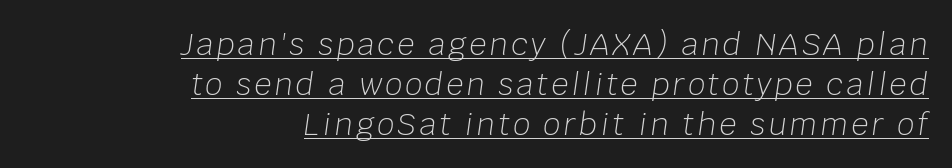
{"italic": "yes", "lean": "right", "slant_degrees": 8, "bold": "no", "weight": "light", "width": "normal", "stroke_contrast": "low", "x_height": "large", "monospaced": "no", "underline": "yes", "align": "right", "line_spacing": "normal", "line_spacing_ratio": 1.33, "glyph_px": 30}
